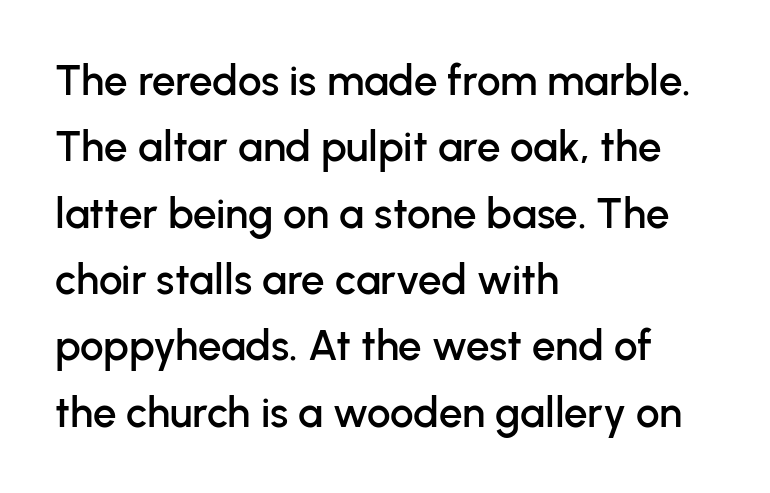
{"serif": "no", "italic": "no", "width": "normal", "stroke_contrast": "low", "x_height": "medium", "monospaced": "no", "underline": "no", "align": "left", "line_spacing": "normal", "line_spacing_ratio": 1.58, "letter_spacing": "normal", "letter_spacing_em": 0.0, "glyph_px": 42}
